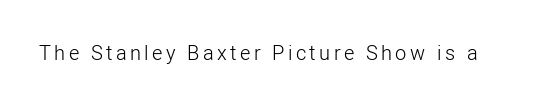
{"italic": "no", "bold": "no", "underline": "no", "glyph_px": 20}
